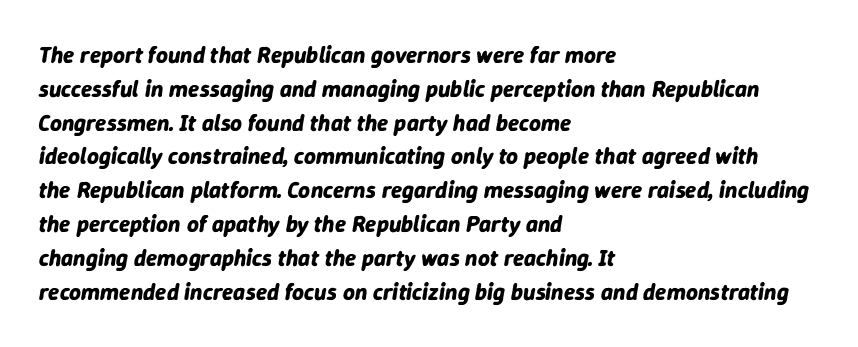
{"italic": "yes", "lean": "right", "slant_degrees": 9, "bold": "yes", "underline": "no", "align": "left", "line_spacing": "normal", "line_spacing_ratio": 1.47, "letter_spacing": "normal", "letter_spacing_em": 0.0, "glyph_px": 23}
